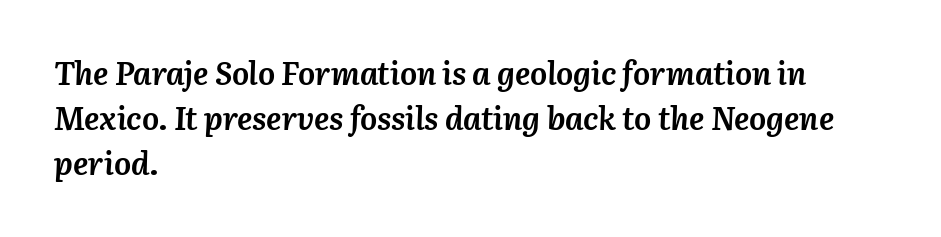
Q: Is the text bold? A: Yes.
Q: Is the text italic (slanted)? A: Yes, it leans right by about 3 degrees.
Q: Is the text underlined? A: No.
Q: How is the paragraph aligned? A: Left-aligned.
Q: Is the spacing between letters normal or unusually wide? A: Normal.
Q: Is the spacing between lines tight, normal or loose? A: Normal.
Q: Width (condensed, normal, or wide)? A: Normal.
Q: Stroke contrast? A: Medium.
Q: x-height? A: Medium.
Q: Monospaced? A: No.
